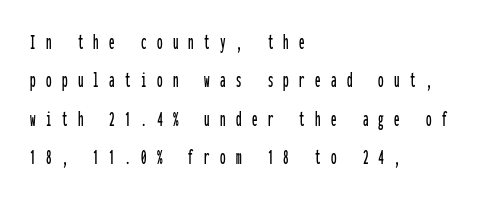
The image shows 22 px text type, upright; set left-aligned, line spacing 1.74x, unusually wide letter spacing (+0.47 em), not underlined.
